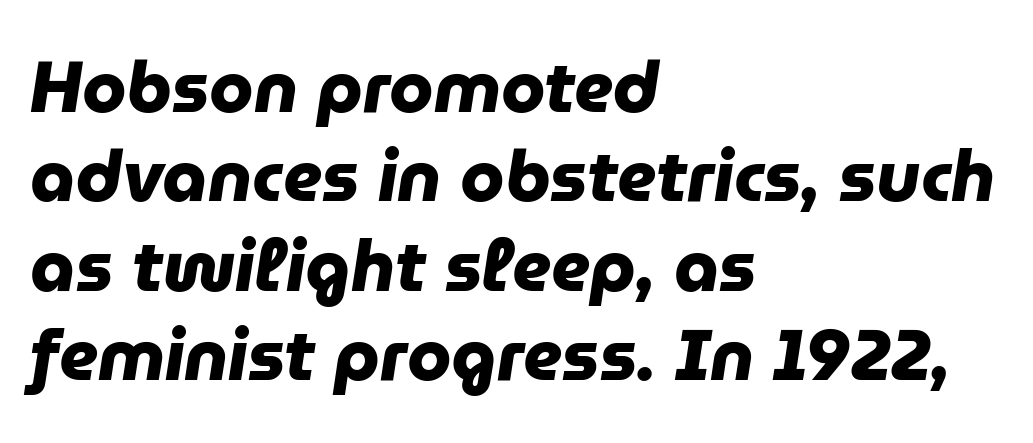
The text block is weighted toward the left margin, trailing off unevenly rightward. The typeface chosen for these lines omits serifs. Letter spacing: default. If you measured baseline to baseline, you'd find a middling distance. Does the weight exceed regular? Yes, all the way to bold. Each row of text sits above clean, open space.
